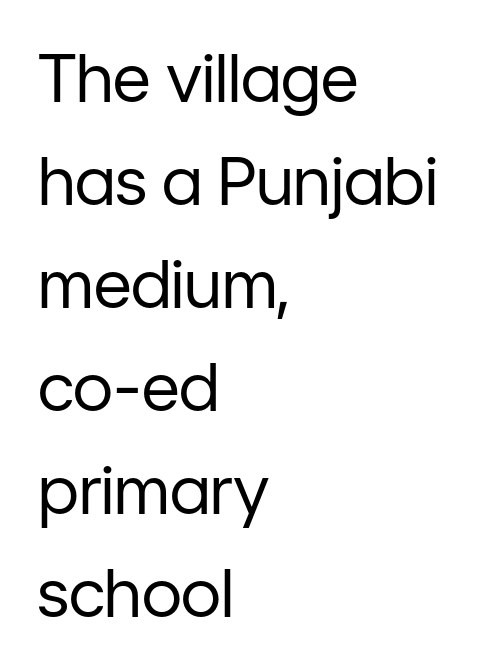
Stems and bowls with no extra thickness — not bold. This rendering leaves character spacing at its baseline value. This rendering features lettering with no underline. Unlike italic type, these characters show no tilt at all. The letters advance in unequal steps, a hallmark of proportional type. The font family rendered here belongs to the sans-serif group.
